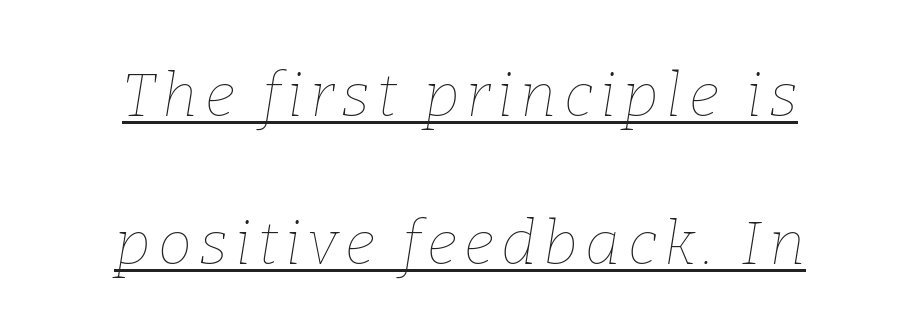
{"italic": "yes", "lean": "right", "slant_degrees": 9, "bold": "no", "weight": "thin", "width": "normal", "stroke_contrast": "low", "x_height": "medium", "monospaced": "no", "underline": "yes", "align": "center", "line_spacing": "loose", "line_spacing_ratio": 2.43, "glyph_px": 61}
